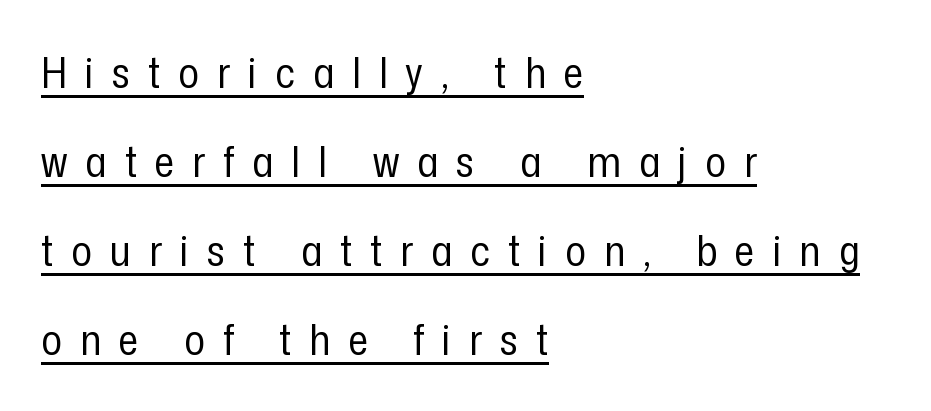
A typesetter would label this face a sans. Compared with undecorated copy, this sample adds a rule below the words. Spacing between characters has been opened up far beyond the box default. Short and long lines alike share a common starting point at left. The passage shown stacks its lines with a broad gap.
